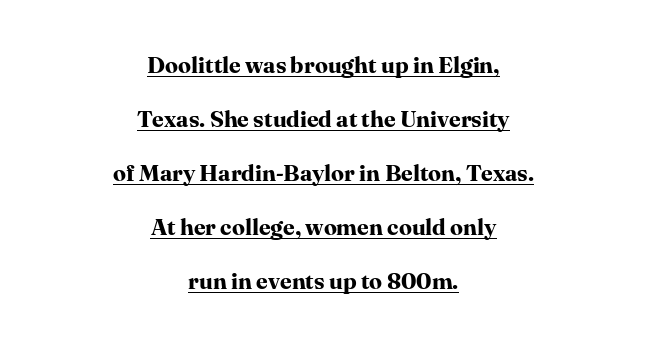
Q: Is the text bold? A: Yes.
Q: Is the text italic (slanted)? A: No, it is upright.
Q: Is the text underlined? A: Yes.
Q: How is the paragraph aligned? A: Centered.
Q: Is the spacing between letters normal or unusually wide? A: Normal.
Q: Is the spacing between lines tight, normal or loose? A: Loose.
